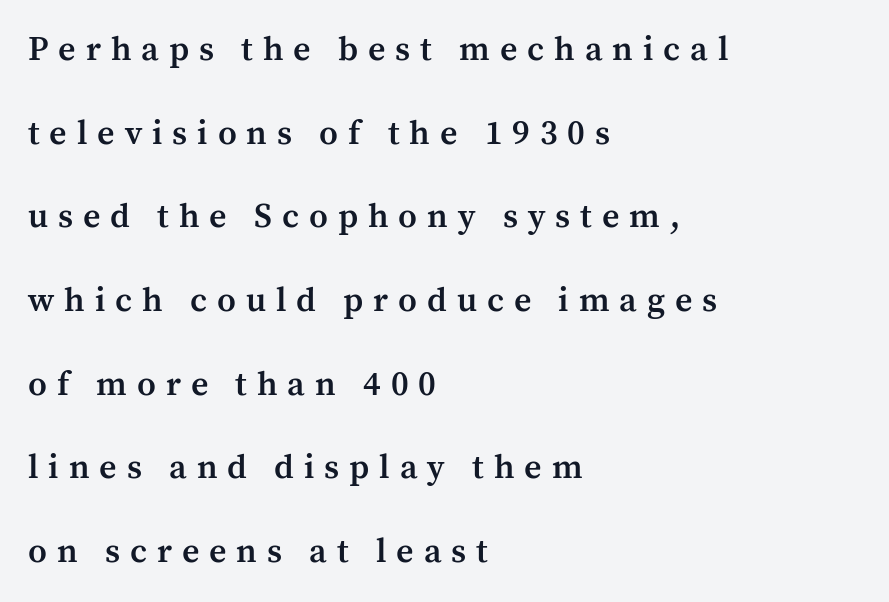
The image shows 34 px semibold serif type, upright; set left-aligned, loose line spacing (2.46x), unusually wide letter spacing (+0.29 em), not underlined; medium stroke contrast and a medium x-height.
